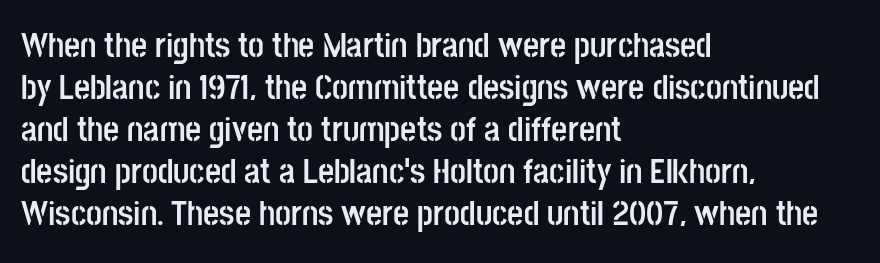
{"serif": "no", "italic": "no", "bold": "yes", "weight": "semibold", "width": "condensed", "stroke_contrast": "low", "x_height": "large", "monospaced": "no", "underline": "no", "align": "left", "line_spacing_ratio": 1.2, "letter_spacing": "normal", "letter_spacing_em": 0.0, "glyph_px": 35}
